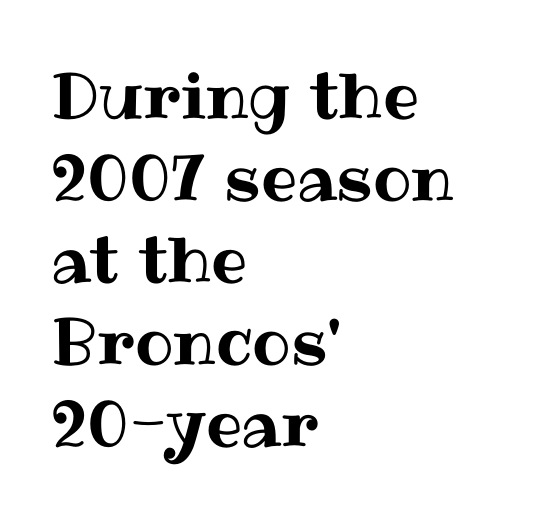
Q: Is the text italic (slanted)? A: No, it is upright.
Q: Is the text underlined? A: No.
Q: How is the paragraph aligned? A: Left-aligned.
Q: Is the spacing between letters normal or unusually wide? A: Normal.
Q: Is the spacing between lines tight, normal or loose? A: Normal.
Q: Width (condensed, normal, or wide)? A: Normal.
Q: Stroke contrast? A: Medium.
Q: x-height? A: Medium.
Q: Monospaced? A: No.
